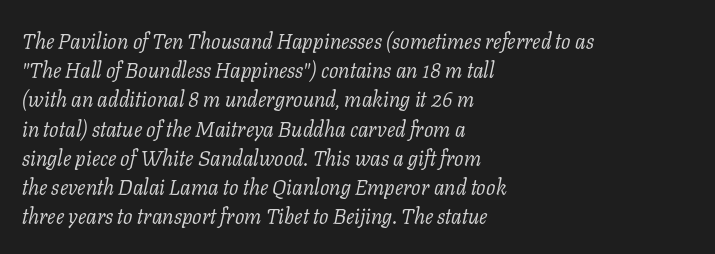
Q: Is the text bold? A: No.
Q: Is the text italic (slanted)? A: Yes, it leans right by about 11 degrees.
Q: Is the text underlined? A: No.
Q: How is the paragraph aligned? A: Left-aligned.
Q: Is the spacing between letters normal or unusually wide? A: Normal.
Q: Is the spacing between lines tight, normal or loose? A: Normal.
